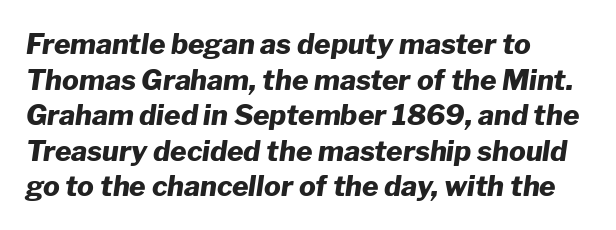
{"italic": "yes", "lean": "right", "slant_degrees": 8, "bold": "yes", "weight": "heavy", "width": "normal", "stroke_contrast": "low", "x_height": "medium", "monospaced": "no", "underline": "no", "align": "left", "line_spacing": "normal", "line_spacing_ratio": 1.27, "letter_spacing": "normal", "letter_spacing_em": 0.0, "glyph_px": 28}
